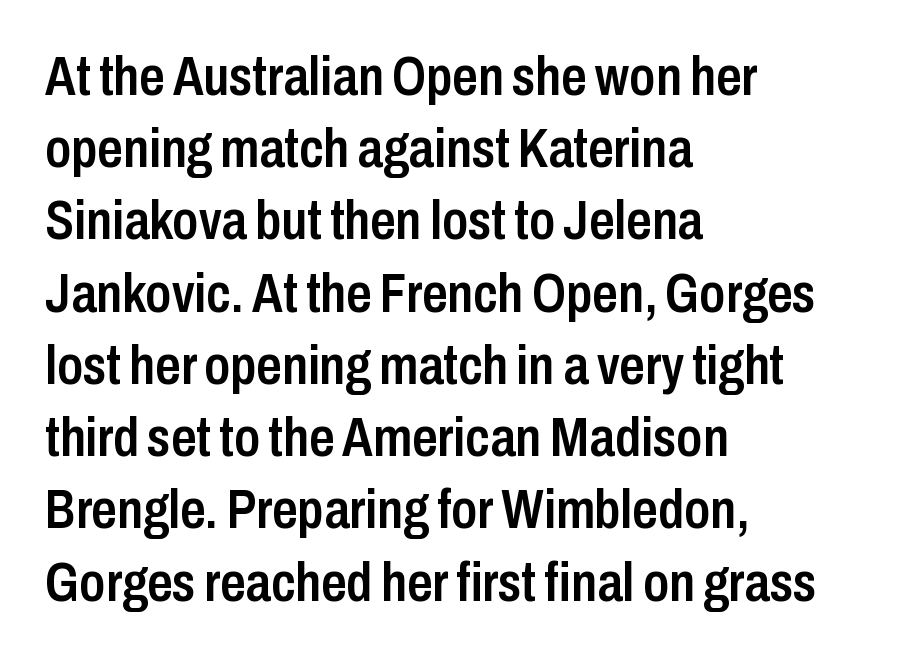
The image shows 56 px semibold, condensed sans-serif type, upright; set left-aligned, normal line spacing (1.29x), normal letter spacing, not underlined; low stroke contrast and a medium x-height.
